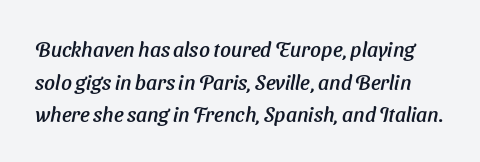
The rendering uses a moderate line-height, typical for paragraphs. A clean baseline with only descenders dipping below it. What stands out about the letter spacing? Nothing — it is the standard amount.
